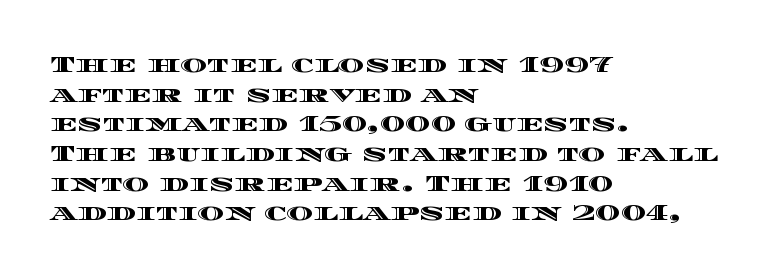
{"italic": "no", "underline": "no", "align": "left", "line_spacing": "normal", "line_spacing_ratio": 1.29, "letter_spacing": "normal", "letter_spacing_em": 0.0, "glyph_px": 23}
